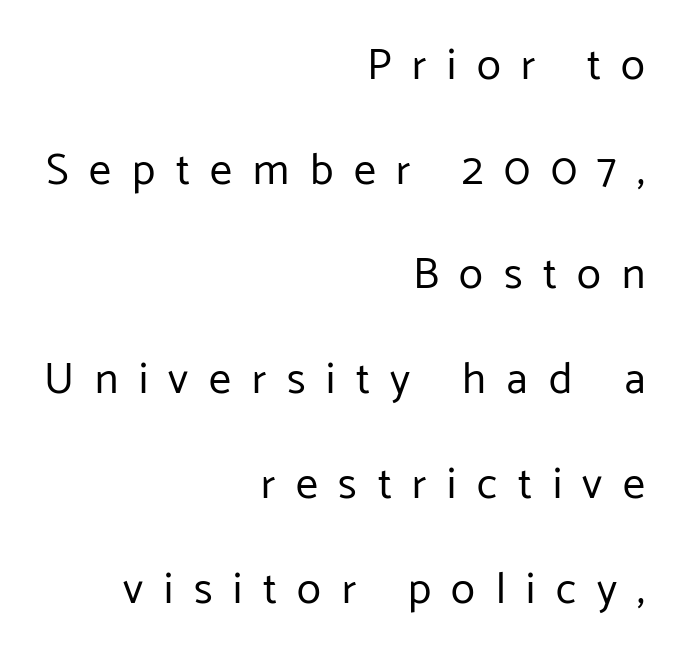
The image shows 44 px regular-weight sans-serif type, upright; set right-aligned, loose line spacing (2.38x), unusually wide letter spacing (+0.47 em), not underlined; low stroke contrast and a medium x-height.
